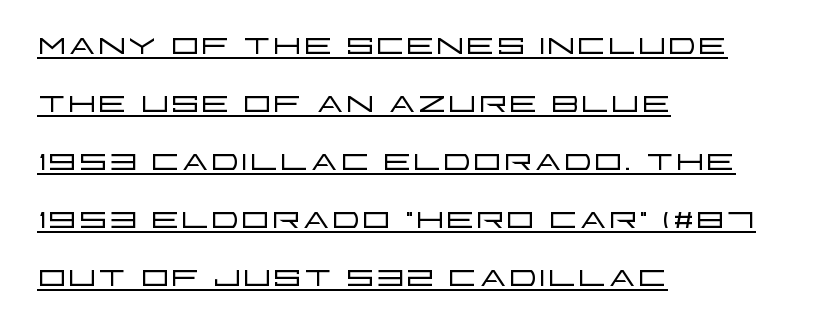
{"serif": "no", "italic": "no", "bold": "no", "weight": "light", "width": "wide", "stroke_contrast": "low", "x_height": "large", "monospaced": "no", "underline": "yes", "align": "left", "line_spacing": "normal", "line_spacing_ratio": 1.29, "letter_spacing": "normal", "letter_spacing_em": 0.0, "glyph_px": 45}
